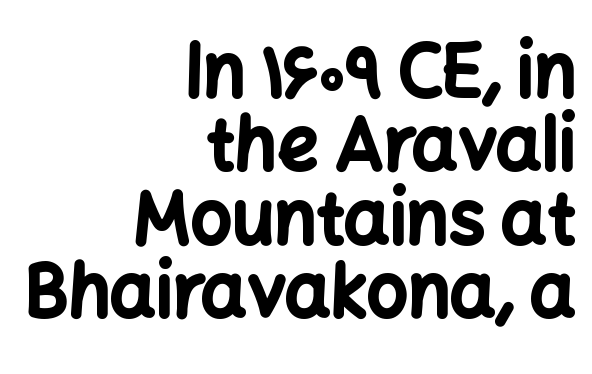
Serif or sans? Sans — the stroke terminals are bare. You could not count columns in this text — the font is proportionally spaced. Does the copy run flush right? Yes — the right margin is perfectly even. Typesetter's note: full bold, strokes at maximum text heaviness. Check under the words: just untouched page.
